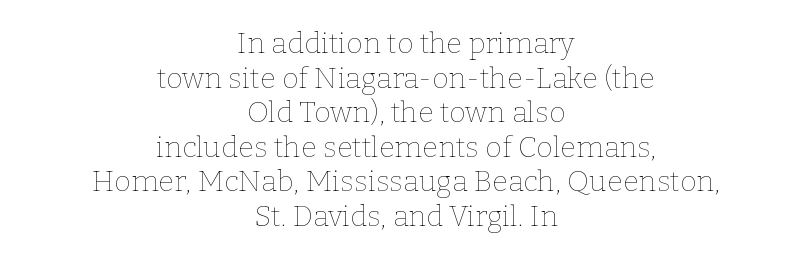
{"italic": "no", "bold": "no", "weight": "thin", "width": "normal", "stroke_contrast": "low", "x_height": "medium", "monospaced": "no", "underline": "no", "align": "center", "line_spacing_ratio": 1.19, "letter_spacing": "normal", "letter_spacing_em": 0.0, "glyph_px": 29}
